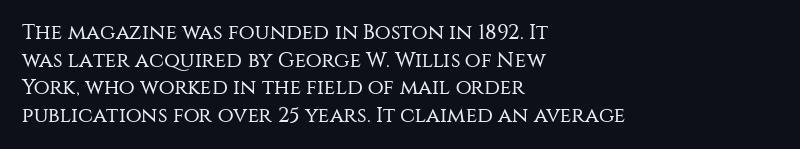
Q: Is the text bold? A: No.
Q: Is the text italic (slanted)? A: No, it is upright.
Q: Is the text underlined? A: No.
Q: How is the paragraph aligned? A: Left-aligned.
Q: Is the spacing between letters normal or unusually wide? A: Normal.
Q: Is the spacing between lines tight, normal or loose? A: Normal.
